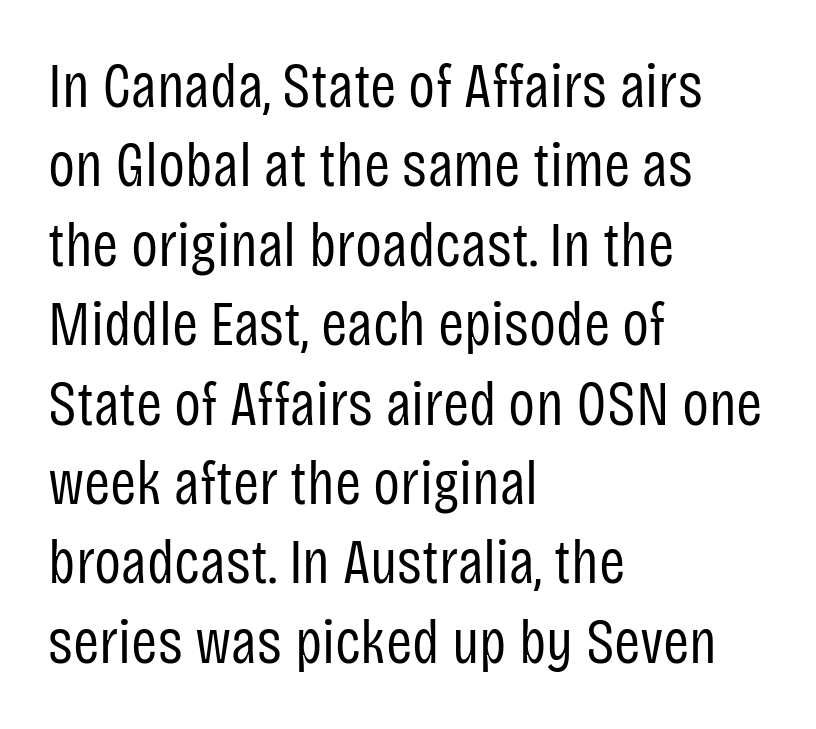
Q: Is the text bold? A: No.
Q: Is the text italic (slanted)? A: No, it is upright.
Q: Is the typeface a serif or a sans-serif typeface? A: Sans-serif.
Q: Is the text underlined? A: No.
Q: How is the paragraph aligned? A: Left-aligned.
Q: Is the spacing between letters normal or unusually wide? A: Normal.
Q: Is the spacing between lines tight, normal or loose? A: Normal.
Q: Width (condensed, normal, or wide)? A: Condensed.
Q: Stroke contrast? A: Low.
Q: x-height? A: Large.
Q: Monospaced? A: No.
